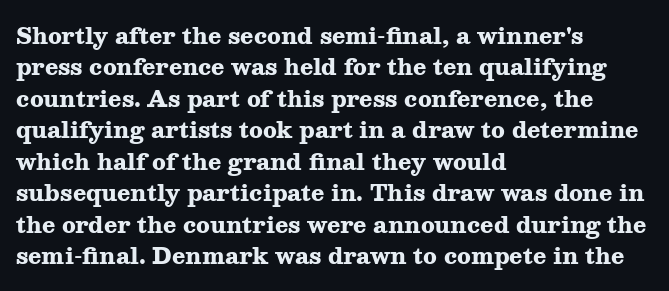
The vertical gap from one line to the next is medium. Bold? Absolutely — the strokes are thick and heavy. Plain, unruled lines of type. The ragged edge is on the right, which tells us the setting is flush left.
